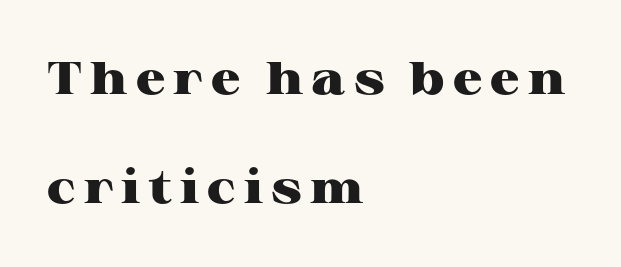
The image shows 46 px heavy, wide serif type, upright; set left-aligned, loose line spacing (2.37x), not underlined; high stroke contrast and a medium x-height.
